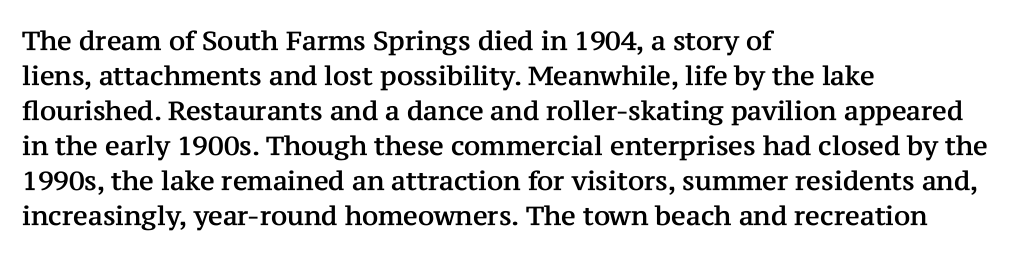
{"italic": "no", "underline": "no", "align": "left", "line_spacing": "normal", "line_spacing_ratio": 1.35, "letter_spacing": "normal", "letter_spacing_em": 0.0, "glyph_px": 26}
